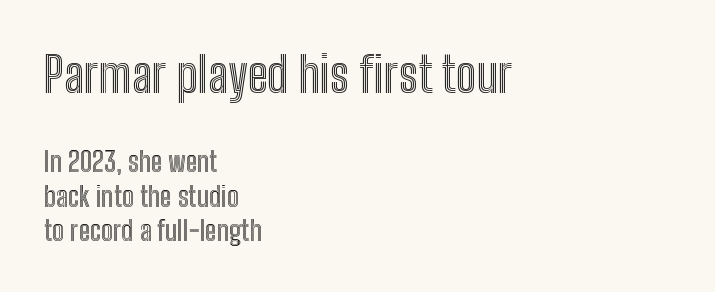
The image shows 49 px condensed type, upright; set left-aligned, line spacing 1.24x, normal letter spacing, not underlined; the first (top) block is 1.75x larger; a medium x-height.
